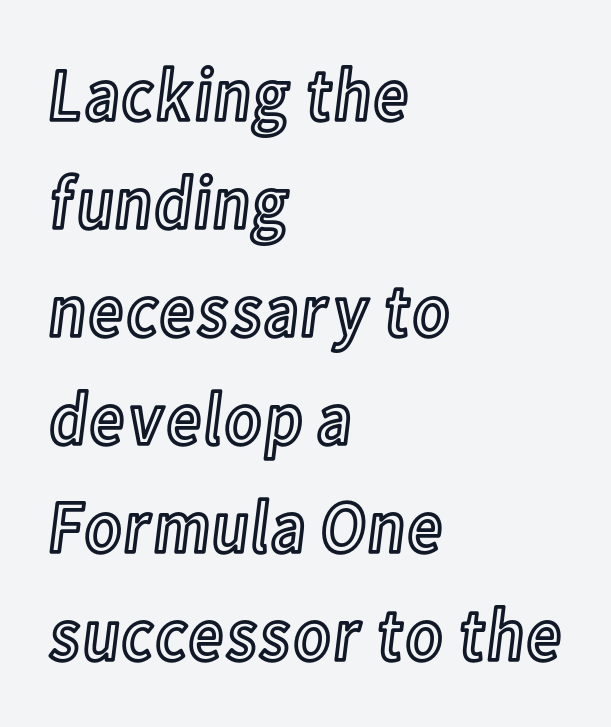
{"width": "condensed", "x_height": "medium", "monospaced": "no", "underline": "no", "align": "left", "line_spacing": "normal", "line_spacing_ratio": 1.44, "letter_spacing": "normal", "letter_spacing_em": 0.0, "glyph_px": 75}
